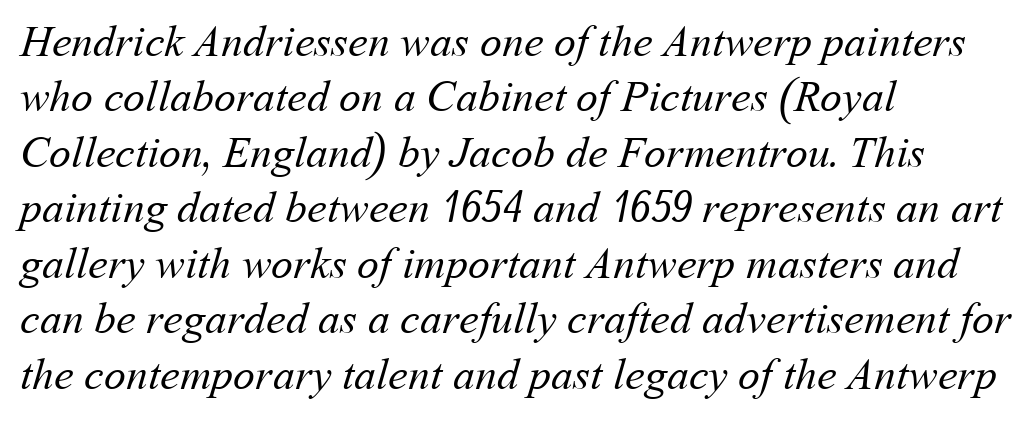
Q: Is the text bold? A: No.
Q: Is the text underlined? A: No.
Q: How is the paragraph aligned? A: Left-aligned.
Q: Is the spacing between letters normal or unusually wide? A: Normal.
Q: Is the spacing between lines tight, normal or loose? A: Normal.
Q: Width (condensed, normal, or wide)? A: Normal.
Q: Stroke contrast? A: Medium.
Q: x-height? A: Medium.
Q: Monospaced? A: No.
